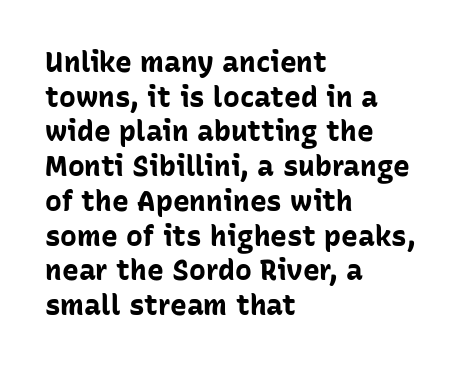
Q: Is the text bold? A: Yes.
Q: Is the text italic (slanted)? A: No, it is upright.
Q: Is the typeface a serif or a sans-serif typeface? A: Sans-serif.
Q: Is the text underlined? A: No.
Q: How is the paragraph aligned? A: Left-aligned.
Q: Is the spacing between letters normal or unusually wide? A: Normal.
Q: Width (condensed, normal, or wide)? A: Normal.
Q: Stroke contrast? A: Low.
Q: x-height? A: Medium.
Q: Monospaced? A: No.
